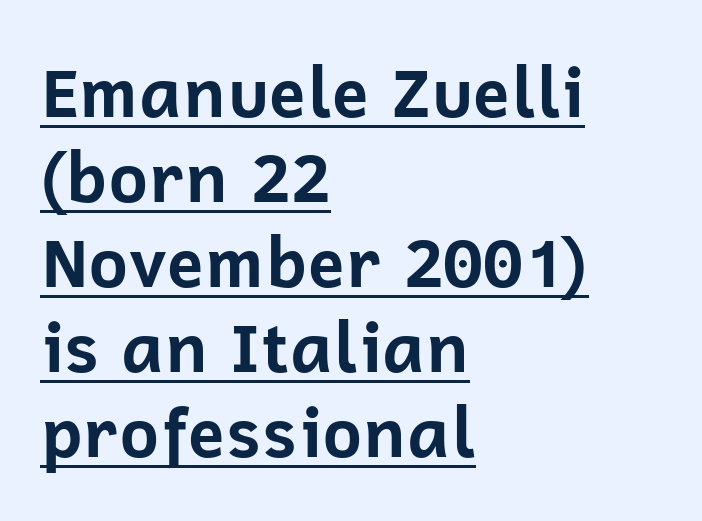
Q: Is the text bold? A: Yes.
Q: Is the text italic (slanted)? A: No, it is upright.
Q: Is the typeface a serif or a sans-serif typeface? A: Sans-serif.
Q: Is the text underlined? A: Yes.
Q: How is the paragraph aligned? A: Left-aligned.
Q: Is the spacing between letters normal or unusually wide? A: Normal.
Q: Is the spacing between lines tight, normal or loose? A: Normal.
Q: Width (condensed, normal, or wide)? A: Normal.
Q: Stroke contrast? A: Low.
Q: x-height? A: Medium.
Q: Monospaced? A: No.
